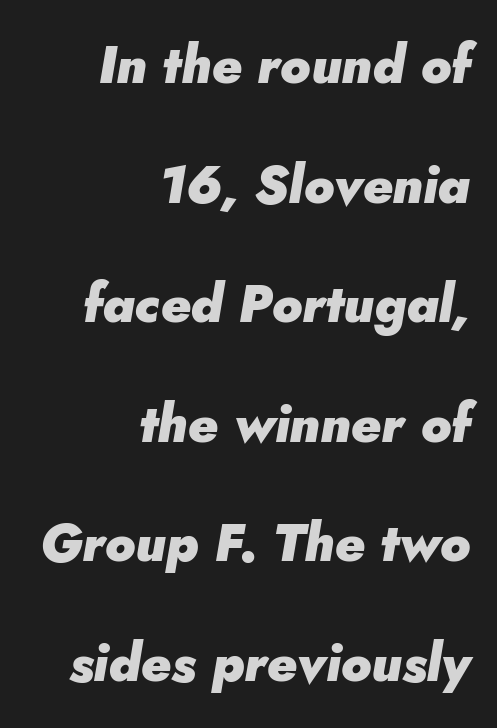
Q: Is the text bold? A: Yes.
Q: Is the text italic (slanted)? A: Yes, it leans right by about 5 degrees.
Q: Is the text underlined? A: No.
Q: How is the paragraph aligned? A: Right-aligned.
Q: Is the spacing between letters normal or unusually wide? A: Normal.
Q: Is the spacing between lines tight, normal or loose? A: Loose.
Q: Width (condensed, normal, or wide)? A: Normal.
Q: Stroke contrast? A: Low.
Q: x-height? A: Small.
Q: Monospaced? A: No.
